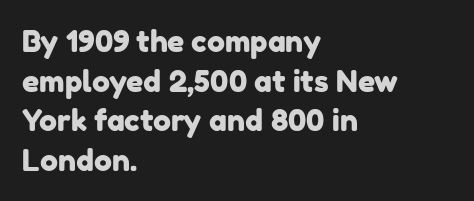
The image shows 30 px sans-serif type; set left-aligned, normal line spacing (1.32x), normal letter spacing, not underlined; low stroke contrast and a medium x-height.
